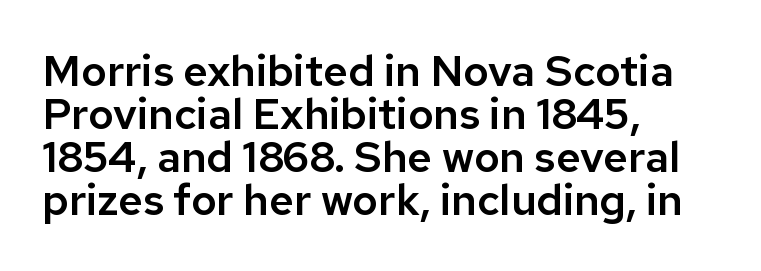
The image shows 43 px sans-serif type, upright; set left-aligned, tight line spacing (1.0x), normal letter spacing, not underlined; low stroke contrast and a medium x-height.
